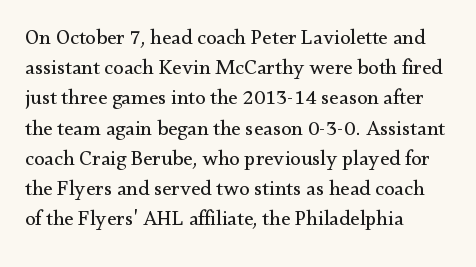
{"italic": "no", "bold": "no", "underline": "no", "align": "left", "line_spacing": "normal", "line_spacing_ratio": 1.44, "letter_spacing": "normal", "letter_spacing_em": 0.0, "glyph_px": 21}
